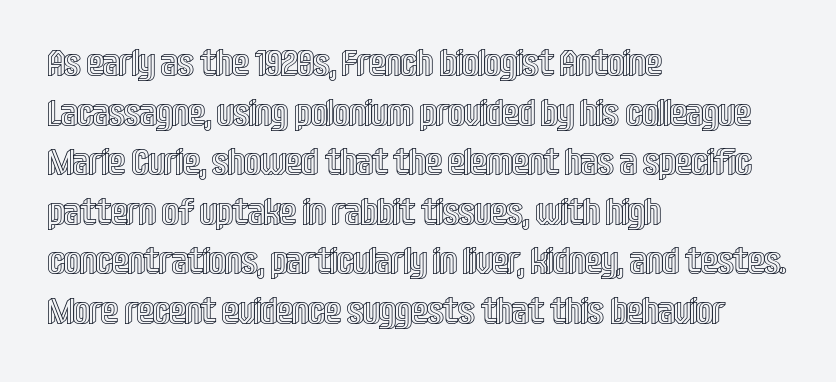
The image shows 37 px condensed type, upright; set left-aligned, normal line spacing (1.34x), normal letter spacing, not underlined; a large x-height.
